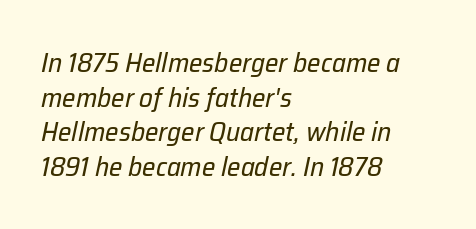
{"italic": "yes", "lean": "right", "slant_degrees": 12, "bold": "no", "underline": "no", "align": "left", "line_spacing": "normal", "line_spacing_ratio": 1.28, "letter_spacing": "normal", "letter_spacing_em": 0.0, "glyph_px": 27}
